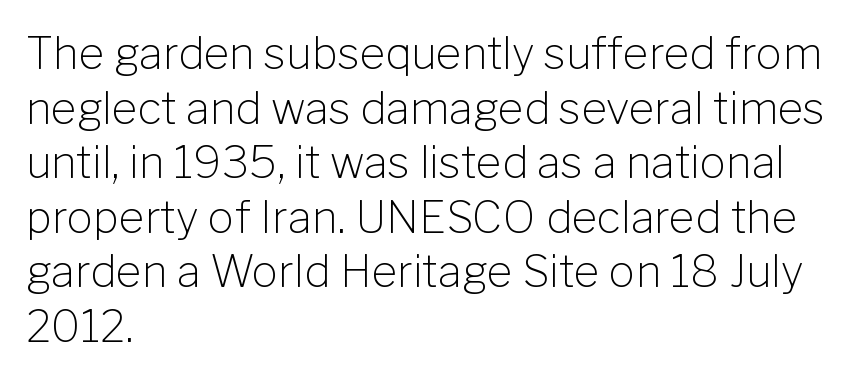
Q: Is the text bold? A: No.
Q: Is the text italic (slanted)? A: No, it is upright.
Q: Is the typeface a serif or a sans-serif typeface? A: Sans-serif.
Q: Is the text underlined? A: No.
Q: How is the paragraph aligned? A: Left-aligned.
Q: Is the spacing between letters normal or unusually wide? A: Normal.
Q: Width (condensed, normal, or wide)? A: Normal.
Q: Stroke contrast? A: Low.
Q: x-height? A: Medium.
Q: Monospaced? A: No.
